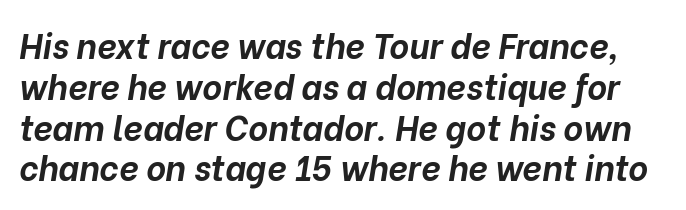
This rendering leaves character spacing at its baseline value. Quick note: italic. Caption: bold face, heavy strokes. Note the varied advance widths — an 'i' is clearly narrower than an 'm'. Has an underline been added? It has not.
